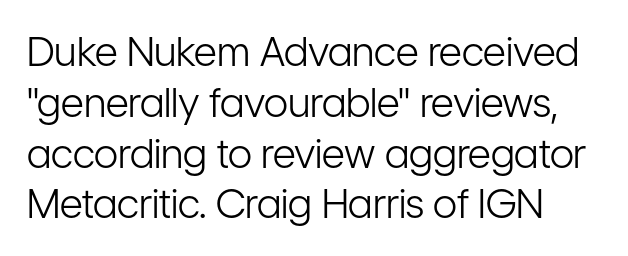
{"serif": "no", "italic": "no", "bold": "no", "weight": "light", "width": "condensed", "stroke_contrast": "low", "x_height": "medium", "monospaced": "no", "underline": "no", "line_spacing": "normal", "line_spacing_ratio": 1.27, "letter_spacing": "normal", "letter_spacing_em": 0.0, "glyph_px": 40}
